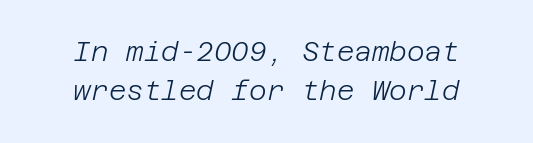
The letterforms sit at book weight or below. Tracking here is standard; glyphs follow each other at the usual distance. The line-height multiplier appears to be the usual default. The foot of each line stays bare and open. Looking at the ascenders, they clearly lean. The typesetter chose a symmetrical, centered arrangement here.
